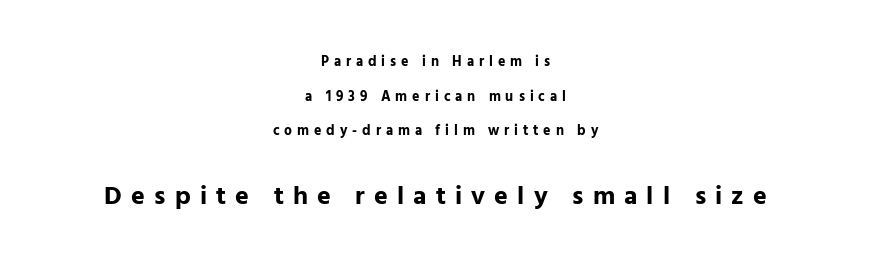
The image shows 26 px bold type, upright; set centered, loose line spacing (2.48x), unusually wide letter spacing (+0.35 em), not underlined; the second (bottom) block is 1.86x larger.
